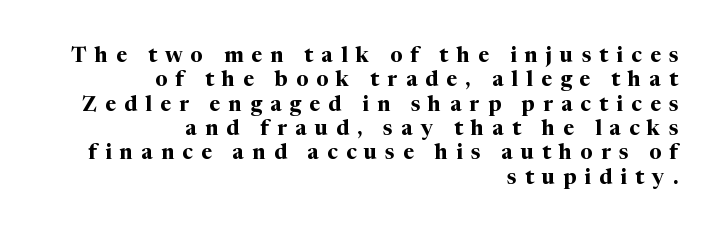
Tracking value appears strongly positive — letters spread wide. The area under the type is left untouched. Emphasis by weight is at full strength: bold. Short and long lines alike share a common ending point at right. This is the regular roman posture of the typeface.
